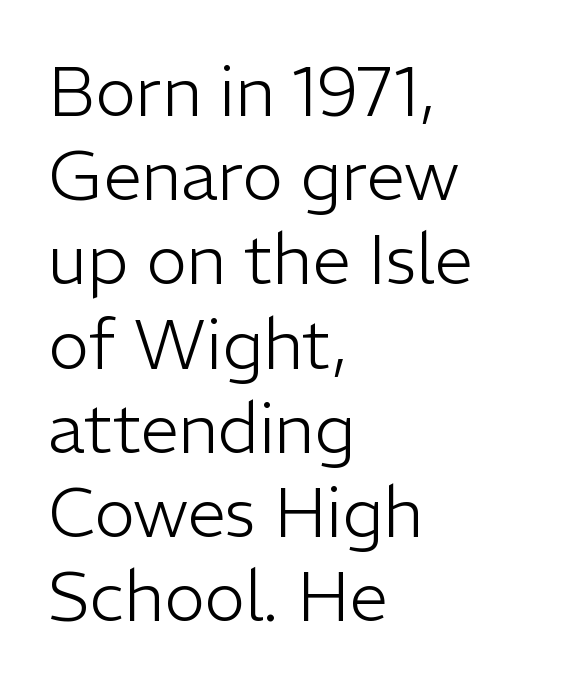
{"serif": "no", "italic": "no", "bold": "no", "weight": "light", "width": "normal", "stroke_contrast": "low", "x_height": "medium", "monospaced": "no", "underline": "no", "align": "left", "line_spacing_ratio": 1.22, "letter_spacing": "normal", "letter_spacing_em": 0.0, "glyph_px": 69}
